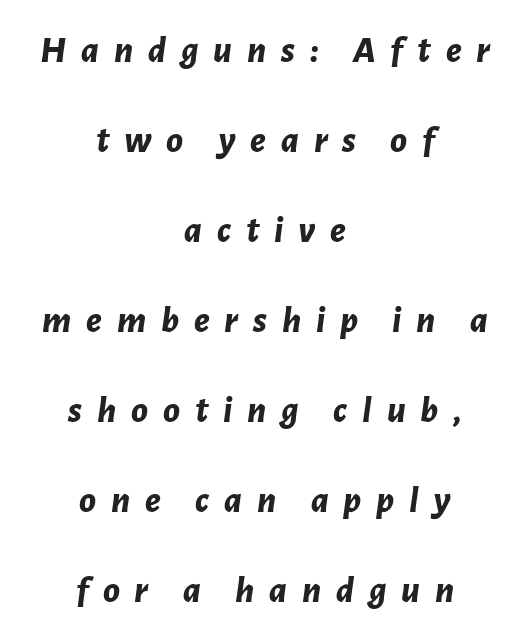
The image shows 38 px bold type, italic (leaning right); set centered, loose line spacing (2.37x), unusually wide letter spacing (+0.39 em), not underlined; low stroke contrast and a medium x-height.
